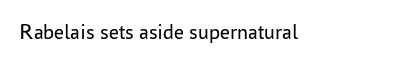
{"italic": "no", "bold": "no", "underline": "no", "letter_spacing": "normal", "letter_spacing_em": 0.0, "glyph_px": 22}
